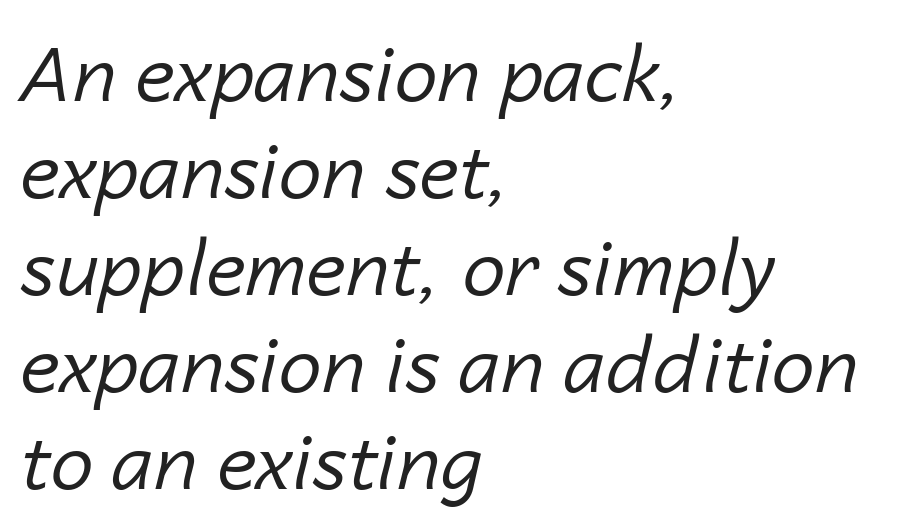
{"italic": "yes", "lean": "right", "slant_degrees": 14, "bold": "no", "weight": "regular", "width": "normal", "stroke_contrast": "low", "x_height": "medium", "monospaced": "no", "underline": "no", "align": "left", "line_spacing": "normal", "line_spacing_ratio": 1.26, "letter_spacing": "normal", "letter_spacing_em": 0.0, "glyph_px": 77}
